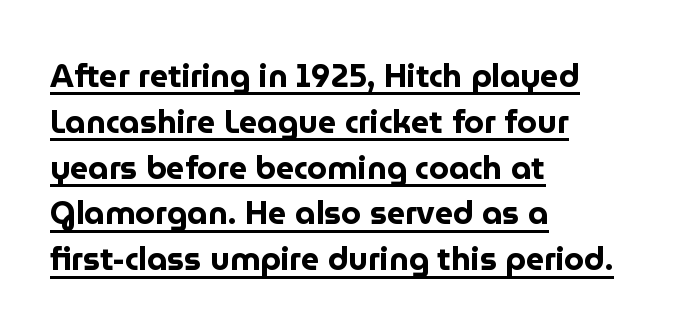
Q: Is the text bold? A: Yes.
Q: Is the text italic (slanted)? A: No, it is upright.
Q: Is the typeface a serif or a sans-serif typeface? A: Sans-serif.
Q: Is the text underlined? A: Yes.
Q: How is the paragraph aligned? A: Left-aligned.
Q: Is the spacing between letters normal or unusually wide? A: Normal.
Q: Is the spacing between lines tight, normal or loose? A: Normal.
Q: Width (condensed, normal, or wide)? A: Normal.
Q: Stroke contrast? A: Low.
Q: x-height? A: Medium.
Q: Monospaced? A: No.
